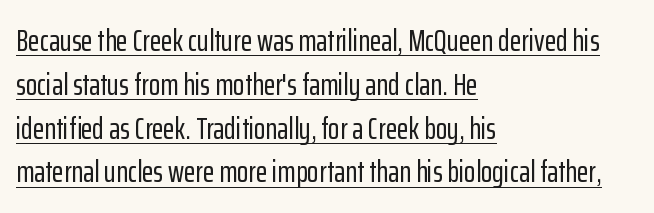
Q: Is the text italic (slanted)? A: No, it is upright.
Q: Is the typeface a serif or a sans-serif typeface? A: Sans-serif.
Q: Is the text underlined? A: Yes.
Q: How is the paragraph aligned? A: Left-aligned.
Q: Is the spacing between letters normal or unusually wide? A: Normal.
Q: Is the spacing between lines tight, normal or loose? A: Normal.
Q: Width (condensed, normal, or wide)? A: Condensed.
Q: Stroke contrast? A: Low.
Q: x-height? A: Medium.
Q: Monospaced? A: No.
